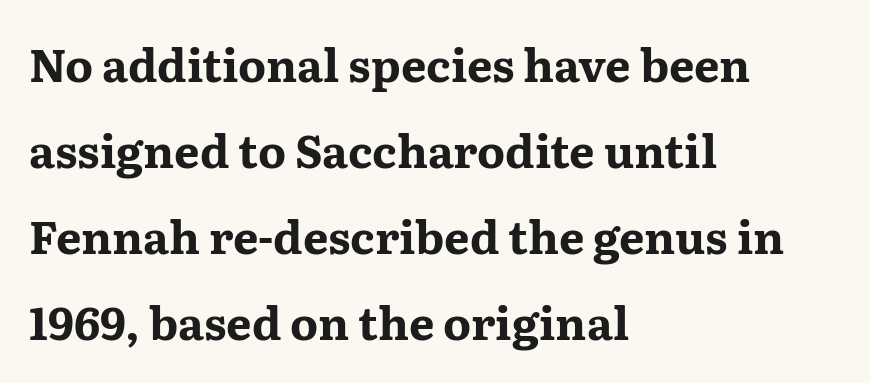
The image shows 45 px bold, wide serif type, upright; set left-aligned, loose line spacing (1.91x), normal letter spacing, not underlined; medium stroke contrast and a medium x-height.
